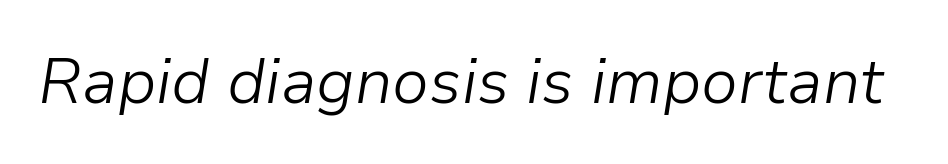
Q: Is the text bold? A: No.
Q: Is the text italic (slanted)? A: Yes, it leans right by about 9 degrees.
Q: Is the text underlined? A: No.
Q: Is the spacing between letters normal or unusually wide? A: Normal.
Q: Width (condensed, normal, or wide)? A: Normal.
Q: Stroke contrast? A: Low.
Q: x-height? A: Medium.
Q: Monospaced? A: No.
